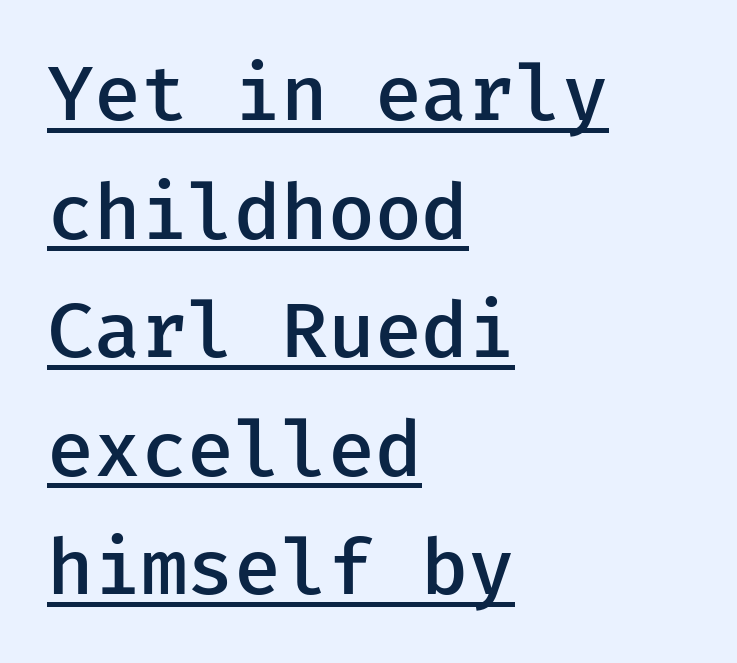
The image shows 78 px semibold sans-serif type, upright; set left-aligned, normal line spacing (1.52x), normal letter spacing, underlined; low stroke contrast and a medium x-height.
